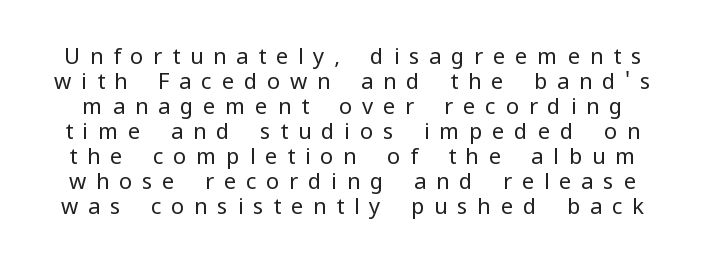
{"italic": "no", "bold": "no", "underline": "no", "line_spacing": "tight", "line_spacing_ratio": 1.14, "letter_spacing": "wide", "letter_spacing_em": 0.44, "glyph_px": 22}
